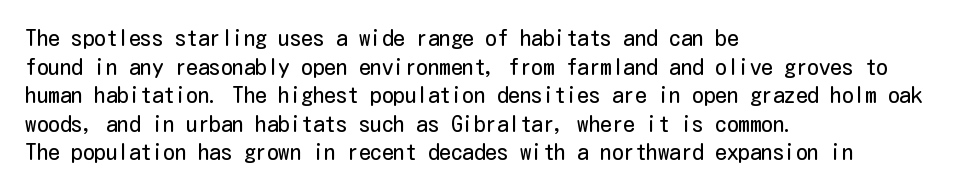
Q: Is the text bold? A: No.
Q: Is the text italic (slanted)? A: No, it is upright.
Q: Is the text underlined? A: No.
Q: How is the paragraph aligned? A: Left-aligned.
Q: Is the spacing between letters normal or unusually wide? A: Normal.
